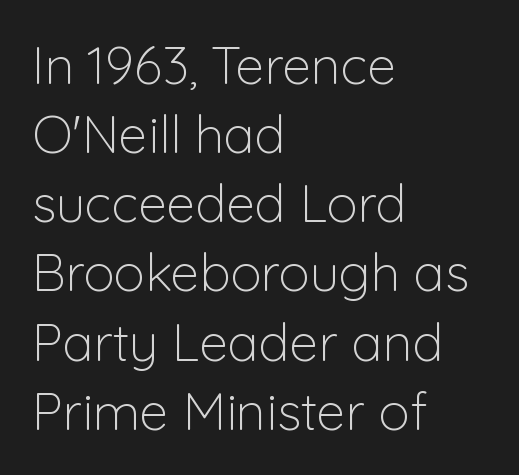
{"serif": "no", "italic": "no", "bold": "no", "weight": "light", "width": "normal", "stroke_contrast": "low", "x_height": "medium", "monospaced": "no", "underline": "no", "align": "left", "line_spacing": "normal", "line_spacing_ratio": 1.33, "letter_spacing": "normal", "letter_spacing_em": 0.0, "glyph_px": 52}
